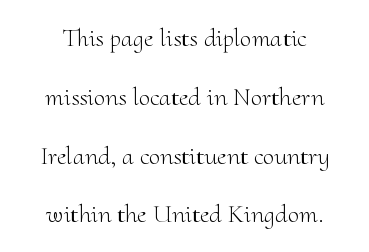
Q: Is the text bold? A: No.
Q: Is the text italic (slanted)? A: No, it is upright.
Q: Is the text underlined? A: No.
Q: How is the paragraph aligned? A: Centered.
Q: Is the spacing between letters normal or unusually wide? A: Normal.
Q: Is the spacing between lines tight, normal or loose? A: Loose.
